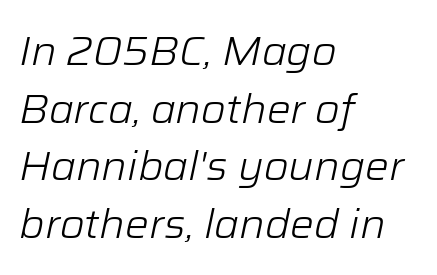
Q: Is the text bold? A: No.
Q: Is the text italic (slanted)? A: Yes, it leans right by about 12 degrees.
Q: Is the text underlined? A: No.
Q: How is the paragraph aligned? A: Left-aligned.
Q: Is the spacing between letters normal or unusually wide? A: Normal.
Q: Is the spacing between lines tight, normal or loose? A: Normal.
Q: Width (condensed, normal, or wide)? A: Normal.
Q: Stroke contrast? A: Low.
Q: x-height? A: Medium.
Q: Monospaced? A: No.
